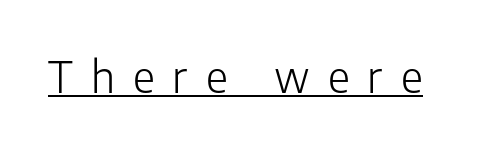
{"serif": "no", "italic": "no", "bold": "no", "weight": "light", "width": "normal", "stroke_contrast": "low", "x_height": "medium", "monospaced": "no", "underline": "yes", "letter_spacing": "wide", "letter_spacing_em": 0.42, "glyph_px": 43}
